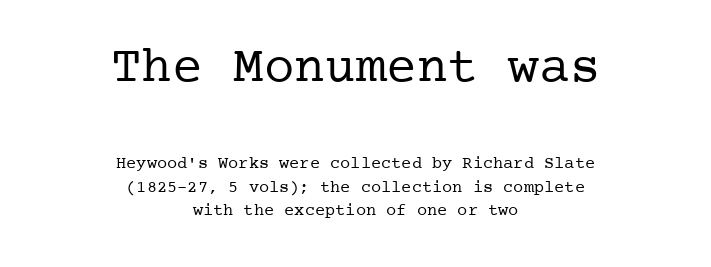
{"serif": "yes", "italic": "no", "bold": "no", "weight": "regular", "width": "normal", "stroke_contrast": "low", "x_height": "medium", "underline": "no", "align": "center", "line_spacing": "normal", "line_spacing_ratio": 1.38, "letter_spacing": "normal", "letter_spacing_em": 0.0, "larger_block": "first", "size_ratio": 3.0, "glyph_px": 51}
